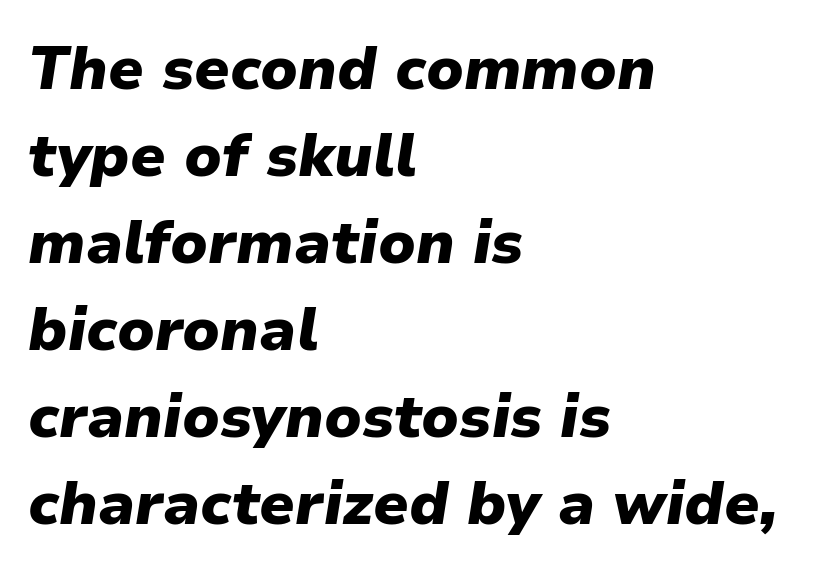
{"italic": "yes", "lean": "right", "slant_degrees": 9, "bold": "yes", "weight": "heavy", "width": "normal", "stroke_contrast": "low", "x_height": "medium", "monospaced": "no", "underline": "no", "align": "left", "line_spacing": "normal", "line_spacing_ratio": 1.45, "letter_spacing": "normal", "letter_spacing_em": 0.0, "glyph_px": 60}
